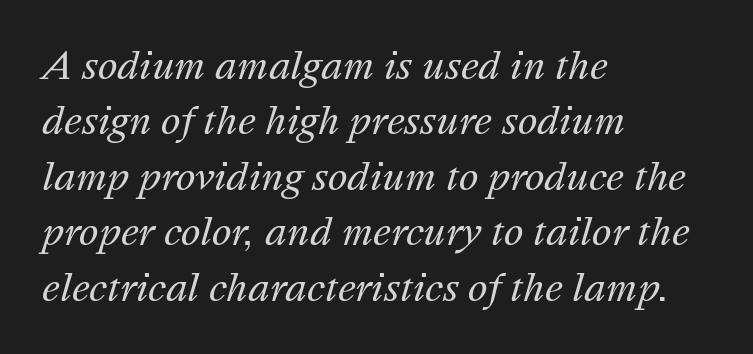
Q: Is the text bold? A: No.
Q: Is the text italic (slanted)? A: Yes, it leans right by about 16 degrees.
Q: Is the text underlined? A: No.
Q: How is the paragraph aligned? A: Left-aligned.
Q: Is the spacing between letters normal or unusually wide? A: Normal.
Q: Is the spacing between lines tight, normal or loose? A: Normal.
Q: Width (condensed, normal, or wide)? A: Normal.
Q: Stroke contrast? A: Medium.
Q: x-height? A: Medium.
Q: Monospaced? A: No.
